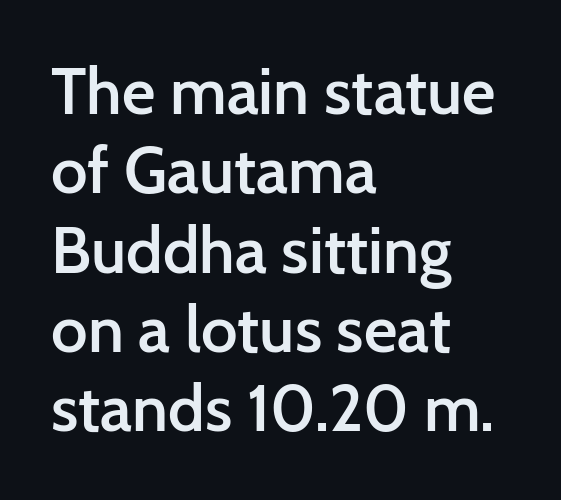
Q: Is the text bold? A: Semi-bold.
Q: Is the text italic (slanted)? A: No, it is upright.
Q: Is the typeface a serif or a sans-serif typeface? A: Sans-serif.
Q: Is the text underlined? A: No.
Q: How is the paragraph aligned? A: Left-aligned.
Q: Is the spacing between letters normal or unusually wide? A: Normal.
Q: Width (condensed, normal, or wide)? A: Normal.
Q: Stroke contrast? A: Low.
Q: x-height? A: Medium.
Q: Monospaced? A: No.
